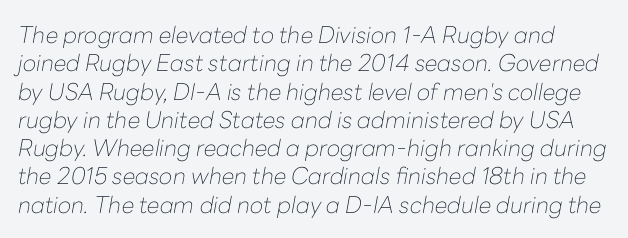
Q: Is the text bold? A: No.
Q: Is the text italic (slanted)? A: Yes, it leans right by about 10 degrees.
Q: Is the text underlined? A: No.
Q: Is the spacing between letters normal or unusually wide? A: Normal.
